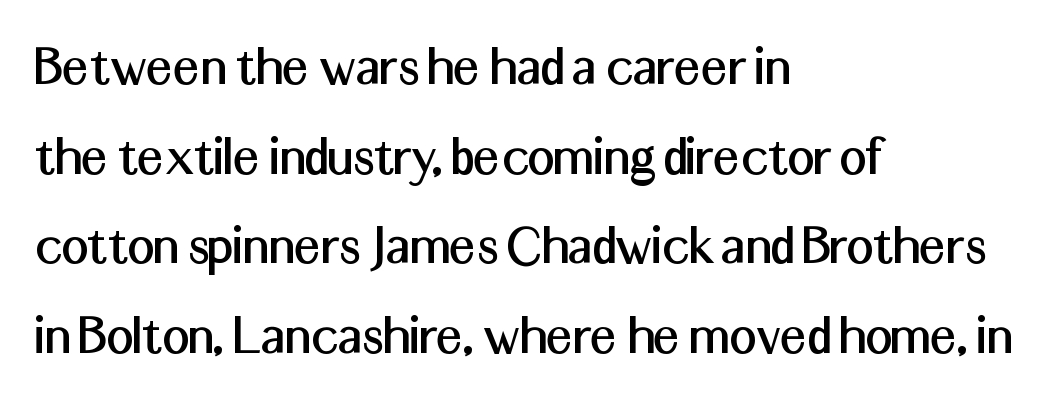
{"serif": "no", "italic": "no", "width": "normal", "stroke_contrast": "medium", "x_height": "medium", "monospaced": "no", "underline": "no", "align": "left", "line_spacing": "normal", "line_spacing_ratio": 1.52, "letter_spacing": "normal", "letter_spacing_em": 0.0, "glyph_px": 59}
